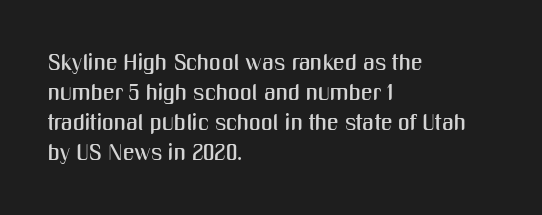
{"italic": "no", "underline": "no", "align": "left", "line_spacing": "normal", "line_spacing_ratio": 1.31, "letter_spacing": "normal", "letter_spacing_em": 0.0, "glyph_px": 23}
